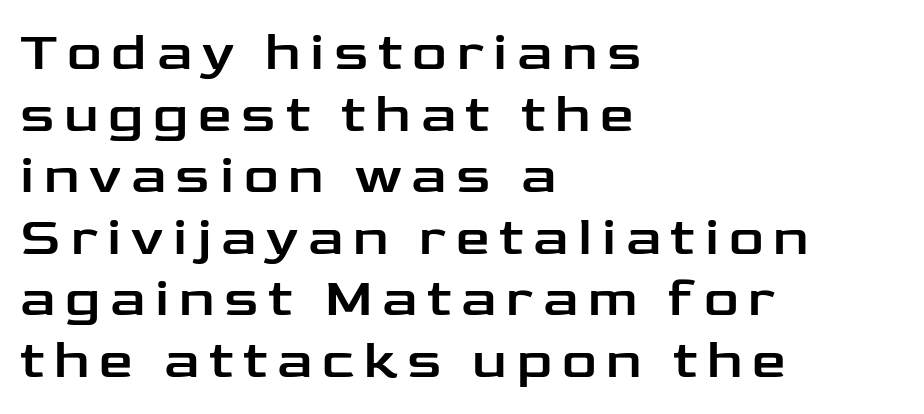
The image shows 54 px wide sans-serif type, upright; set left-aligned, tight line spacing (1.14x), not underlined; low stroke contrast and a medium x-height.
